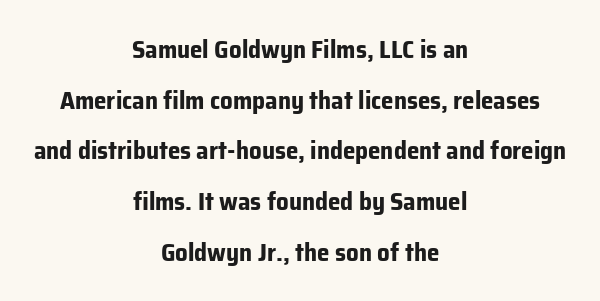
Regarding leading, the lines here are spaced well apart. Nobody touched the tracking dial on this one. Caption: bold face, heavy strokes. Italic? Not at all — the glyphs are vertical. Any mark beneath the type? The region is blank. The rag falls on both sides of this text block equally.
